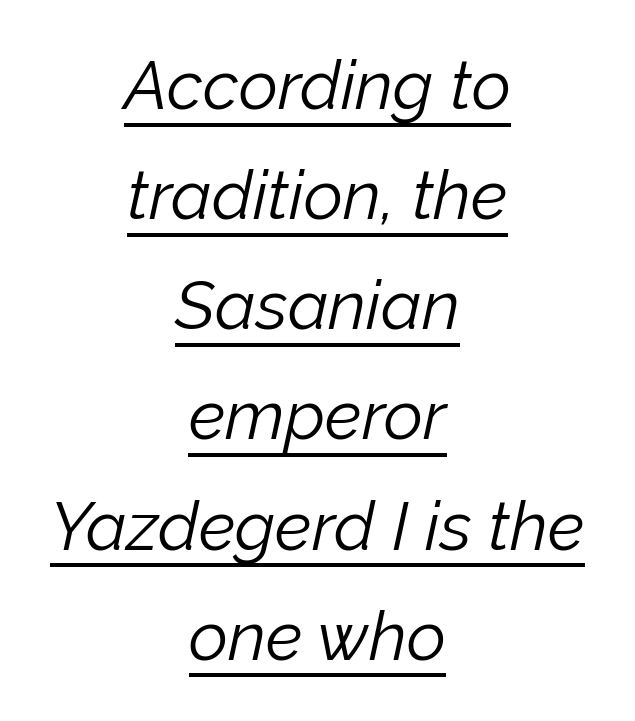
Honestly, the letter spacing is just normal — you wouldn't notice it. This sample carries an underscore along the baseline area. The compositor balanced each line on the midline. Each letter keeps its own natural width here, so spacing adapts to shape. Rendered with sloped, italic letterforms.
